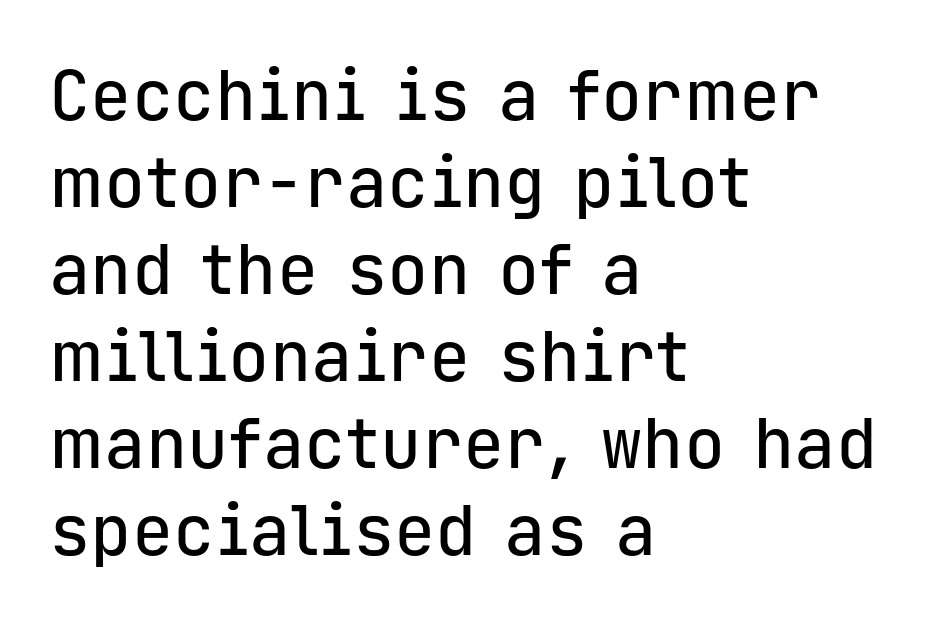
Q: Is the text italic (slanted)? A: No, it is upright.
Q: Is the typeface a serif or a sans-serif typeface? A: Sans-serif.
Q: Is the text underlined? A: No.
Q: How is the paragraph aligned? A: Left-aligned.
Q: Is the spacing between letters normal or unusually wide? A: Normal.
Q: Is the spacing between lines tight, normal or loose? A: Normal.
Q: Width (condensed, normal, or wide)? A: Normal.
Q: Stroke contrast? A: Low.
Q: x-height? A: Medium.
Q: Monospaced? A: Yes.
